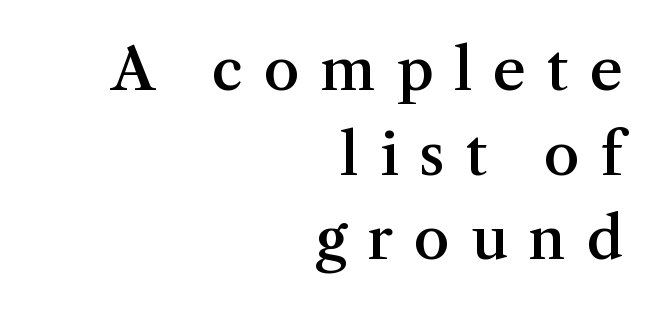
{"serif": "yes", "italic": "no", "bold": "semi", "weight": "semibold", "width": "normal", "stroke_contrast": "medium", "x_height": "medium", "monospaced": "no", "underline": "no", "align": "right", "line_spacing": "normal", "line_spacing_ratio": 1.46, "letter_spacing": "wide", "letter_spacing_em": 0.36, "glyph_px": 58}
